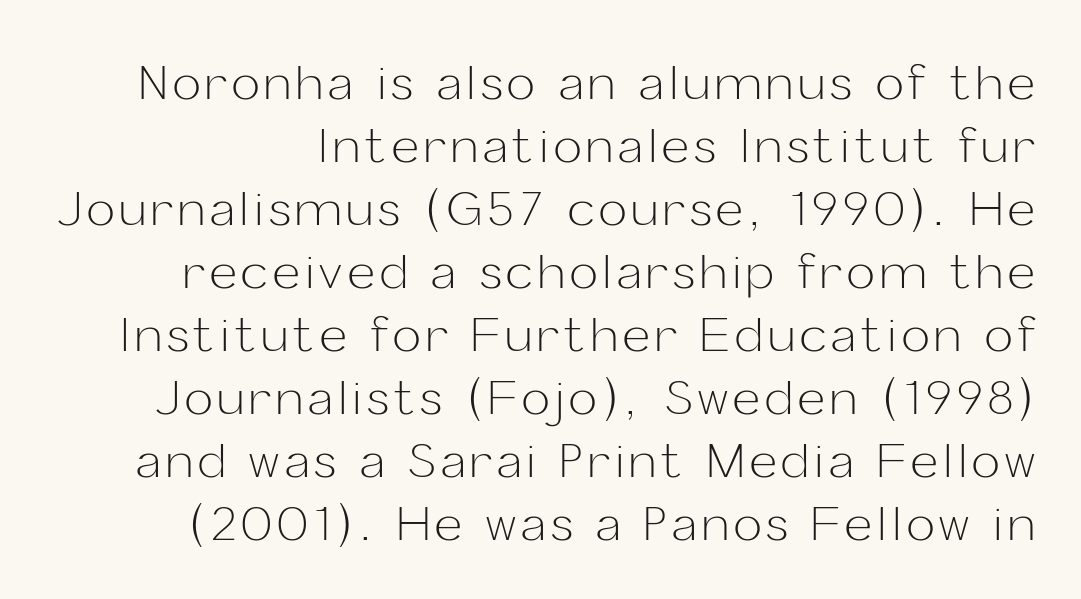
{"serif": "no", "italic": "no", "bold": "no", "weight": "light", "width": "normal", "stroke_contrast": "low", "x_height": "medium", "monospaced": "no", "underline": "no", "line_spacing": "normal", "line_spacing_ratio": 1.34, "glyph_px": 47}
